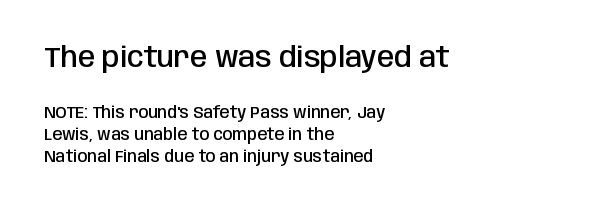
{"serif": "no", "italic": "no", "bold": "semi", "weight": "semibold", "width": "condensed", "stroke_contrast": "low", "x_height": "large", "monospaced": "no", "underline": "no", "align": "left", "line_spacing": "normal", "line_spacing_ratio": 1.37, "letter_spacing": "normal", "letter_spacing_em": 0.0, "larger_block": "first", "size_ratio": 1.75, "glyph_px": 28}
